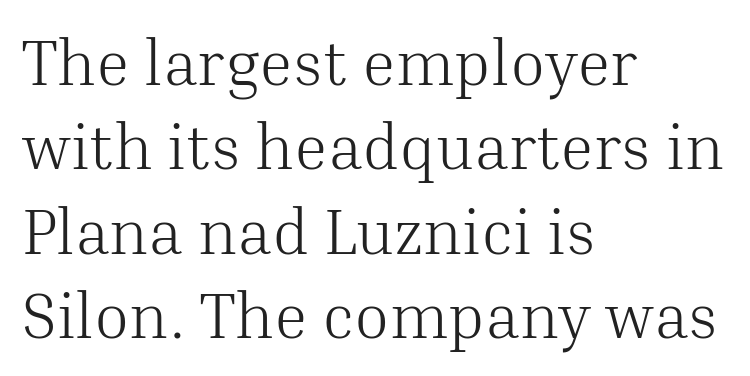
The image shows 64 px light serif type, upright; set left-aligned, normal line spacing (1.32x), normal letter spacing, not underlined; medium stroke contrast and a medium x-height.
